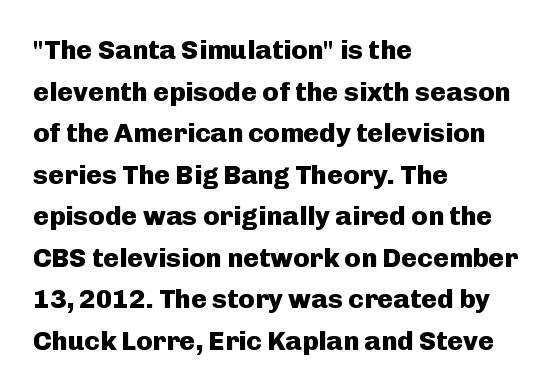
This sample keeps an unexceptional amount of space between lines. Which margin do the lines hug? The left one — the right edge is uneven. The specimen omits any rule beneath the text block's lines. Students, note that the glyphs here touch the page at normal intervals. This is heavy type, rendered in bold.
